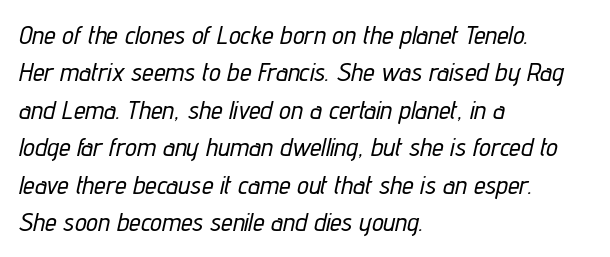
Q: Is the text italic (slanted)? A: Yes, it leans right by about 12 degrees.
Q: Is the text underlined? A: No.
Q: How is the paragraph aligned? A: Left-aligned.
Q: Is the spacing between letters normal or unusually wide? A: Normal.
Q: Is the spacing between lines tight, normal or loose? A: Normal.
